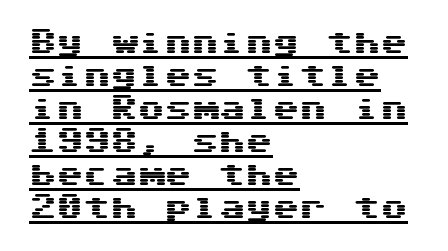
{"italic": "no", "underline": "yes", "align": "left", "line_spacing_ratio": 1.22, "letter_spacing": "normal", "letter_spacing_em": 0.0, "glyph_px": 27}
